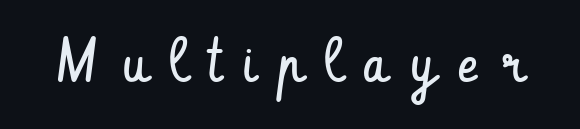
Q: Is the text bold? A: No.
Q: Is the text italic (slanted)? A: No, it is upright.
Q: Is the typeface a serif or a sans-serif typeface? A: Sans-serif.
Q: Is the text underlined? A: No.
Q: Is the spacing between letters normal or unusually wide? A: Unusually wide.
Q: Width (condensed, normal, or wide)? A: Condensed.
Q: Stroke contrast? A: Low.
Q: x-height? A: Small.
Q: Monospaced? A: No.
